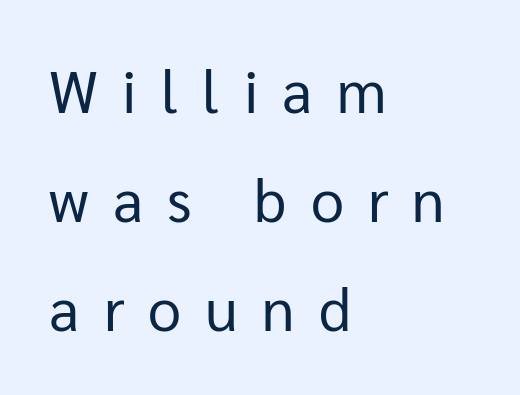
{"serif": "no", "italic": "no", "bold": "no", "weight": "regular", "width": "normal", "stroke_contrast": "low", "x_height": "medium", "monospaced": "no", "underline": "no", "align": "left", "line_spacing_ratio": 1.85, "letter_spacing": "wide", "letter_spacing_em": 0.41, "glyph_px": 59}
